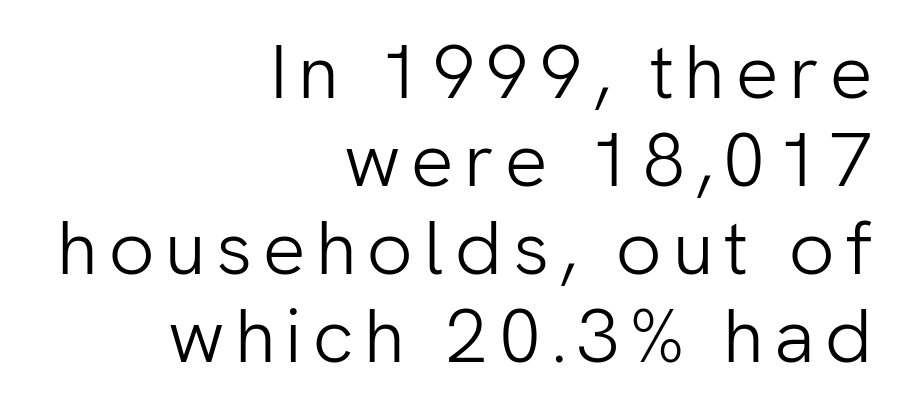
Q: Is the text bold? A: No.
Q: Is the text italic (slanted)? A: No, it is upright.
Q: Is the typeface a serif or a sans-serif typeface? A: Sans-serif.
Q: Is the text underlined? A: No.
Q: How is the paragraph aligned? A: Right-aligned.
Q: Width (condensed, normal, or wide)? A: Normal.
Q: Stroke contrast? A: Low.
Q: x-height? A: Medium.
Q: Monospaced? A: No.
